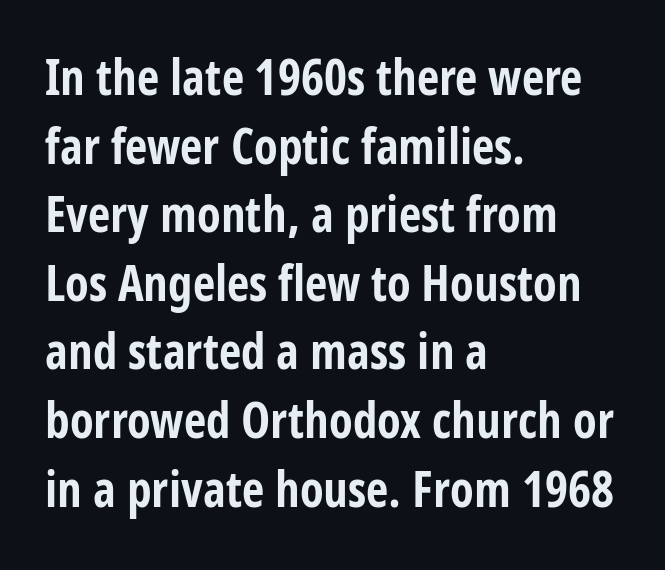
Q: Is the text bold? A: Yes.
Q: Is the text italic (slanted)? A: No, it is upright.
Q: Is the typeface a serif or a sans-serif typeface? A: Sans-serif.
Q: Is the text underlined? A: No.
Q: How is the paragraph aligned? A: Left-aligned.
Q: Is the spacing between letters normal or unusually wide? A: Normal.
Q: Is the spacing between lines tight, normal or loose? A: Normal.
Q: Width (condensed, normal, or wide)? A: Condensed.
Q: Stroke contrast? A: Low.
Q: x-height? A: Large.
Q: Monospaced? A: No.
